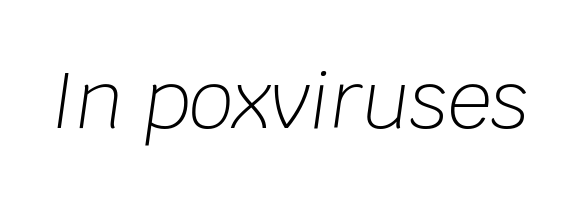
A typesetter would call this proportional, since set widths differ per character. Style check: oblique. Spacing between characters is what you'd get straight out of the box. These glyphs show unthickened strokes, regular width or finer.
